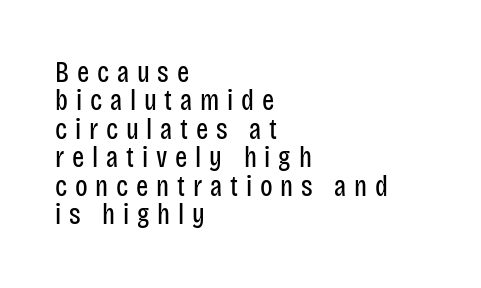
{"serif": "no", "italic": "no", "bold": "no", "weight": "regular", "width": "condensed", "stroke_contrast": "low", "x_height": "large", "monospaced": "no", "underline": "no", "align": "left", "line_spacing": "tight", "line_spacing_ratio": 0.98, "letter_spacing": "wide", "letter_spacing_em": 0.27, "glyph_px": 29}
